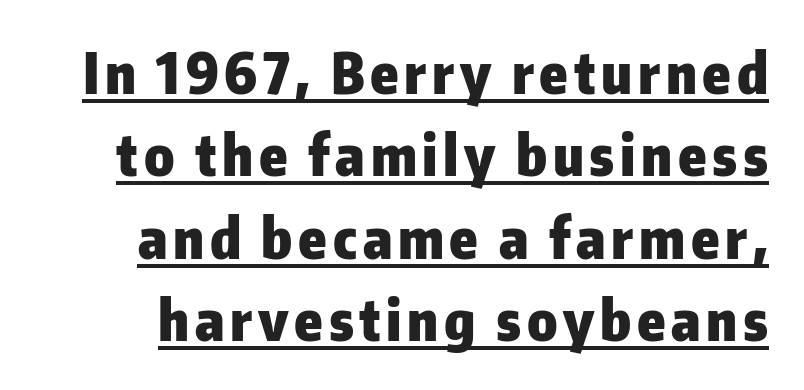
Q: Is the text bold? A: Yes.
Q: Is the text italic (slanted)? A: No, it is upright.
Q: Is the typeface a serif or a sans-serif typeface? A: Sans-serif.
Q: Is the text underlined? A: Yes.
Q: Is the spacing between lines tight, normal or loose? A: Normal.
Q: Width (condensed, normal, or wide)? A: Normal.
Q: Stroke contrast? A: Low.
Q: x-height? A: Medium.
Q: Monospaced? A: No.
